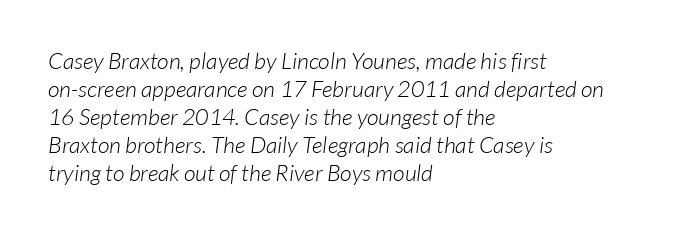
The image shows 23 px text type; set left-aligned, line spacing 1.22x, normal letter spacing, not underlined.
